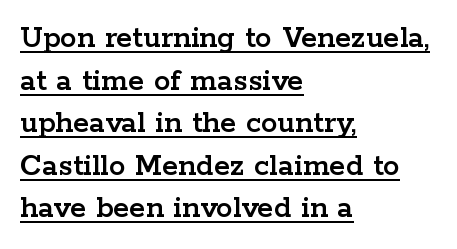
Spacing verdict: proportional, widths tailored to each character. Style check: upright. Caption: lettering with a line underneath. Examine the stroke ends and you'll spot serifs.
